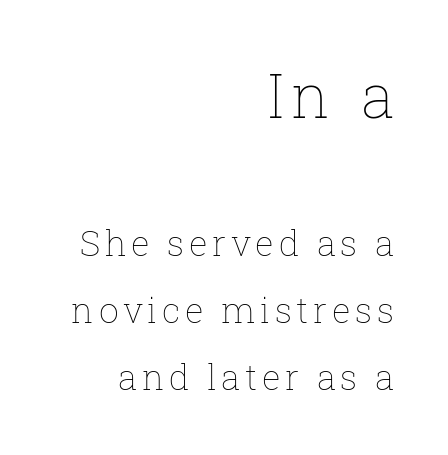
This sample has the flowing, uneven cadence of proportional lettering. The paragraph has a hard right edge and a soft left edge. Which chunk is bigger? The first one — the top block dwarfs the bottom. The strokes carry an ordinary text weight at most. Vertical spacing — loose. This is the regular roman posture of the typeface.
